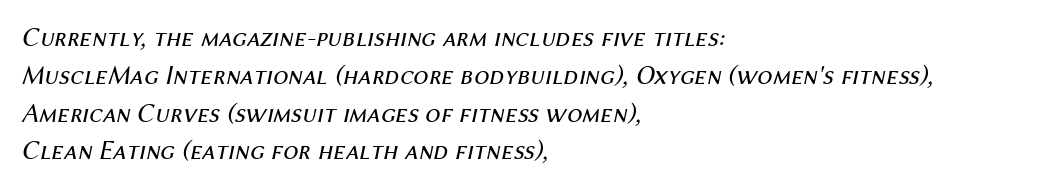
Q: Is the text bold? A: No.
Q: Is the text italic (slanted)? A: Yes, it leans right by about 12 degrees.
Q: Is the text underlined? A: No.
Q: How is the paragraph aligned? A: Left-aligned.
Q: Is the spacing between letters normal or unusually wide? A: Normal.
Q: Is the spacing between lines tight, normal or loose? A: Normal.
